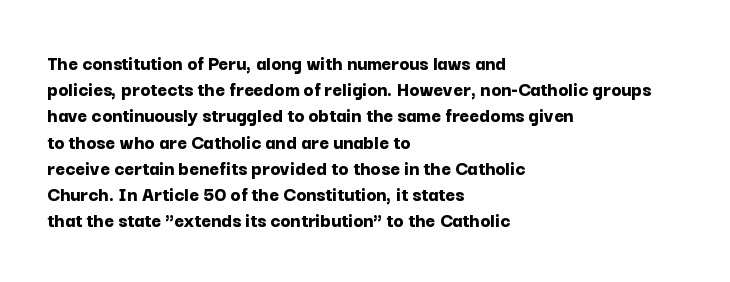
The image shows 21 px bold type, upright; set left-aligned, normal line spacing (1.25x), normal letter spacing, not underlined.
